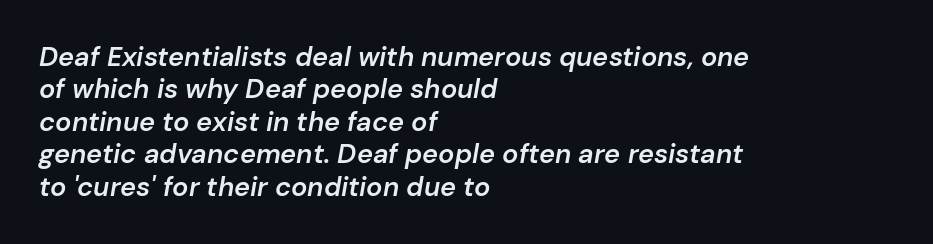
The image shows 27 px text type, italic (leaning right); set left-aligned, line spacing 1.2x, normal letter spacing, not underlined.
